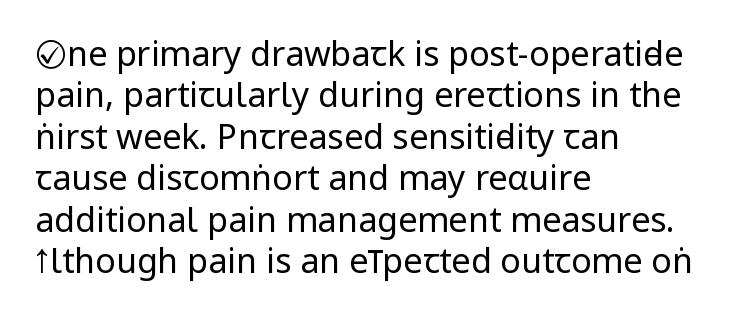
The image shows 34 px regular-weight, condensed sans-serif type, upright; set left-aligned, line spacing 1.22x, normal letter spacing, not underlined; low stroke contrast and a large x-height.
